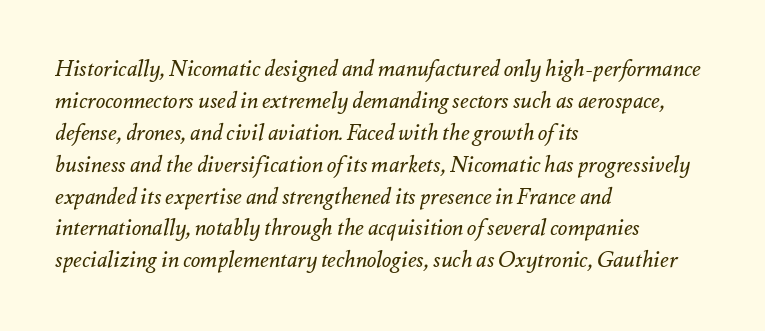
Q: Is the text bold? A: No.
Q: Is the text italic (slanted)? A: Yes, it leans right by about 12 degrees.
Q: Is the text underlined? A: No.
Q: How is the paragraph aligned? A: Left-aligned.
Q: Is the spacing between letters normal or unusually wide? A: Normal.
Q: Is the spacing between lines tight, normal or loose? A: Normal.
